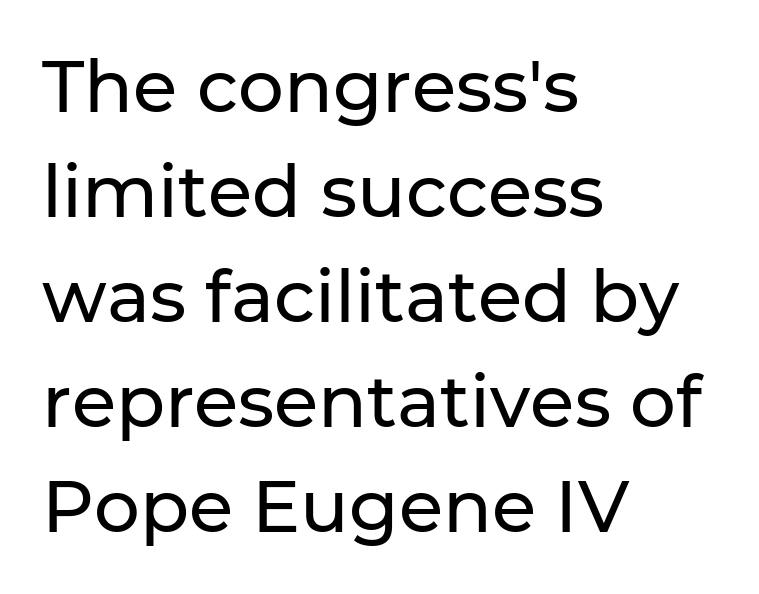
The image shows 72 px sans-serif type, upright; set left-aligned, normal line spacing (1.46x), normal letter spacing, not underlined; low stroke contrast and a medium x-height.
